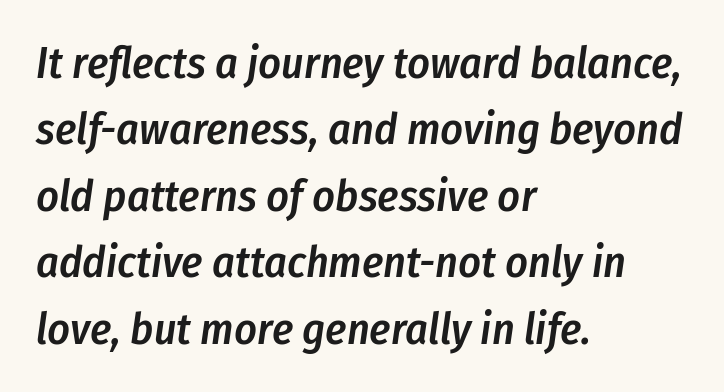
{"italic": "yes", "lean": "right", "slant_degrees": 8, "bold": "semi", "weight": "semibold", "width": "condensed", "stroke_contrast": "low", "x_height": "medium", "monospaced": "no", "underline": "no", "align": "left", "line_spacing": "normal", "line_spacing_ratio": 1.51, "letter_spacing": "normal", "letter_spacing_em": 0.0, "glyph_px": 44}
